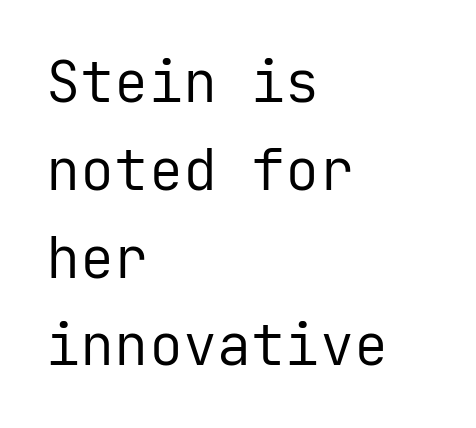
The typography opts for an upright posture over an oblique one. Plain, unruled lines of type. The paragraph shown leans on its left margin. I'd call this a sans setting — the letters go barefoot. Notice how descenders clear the ascenders below comfortably — that's standard leading.
